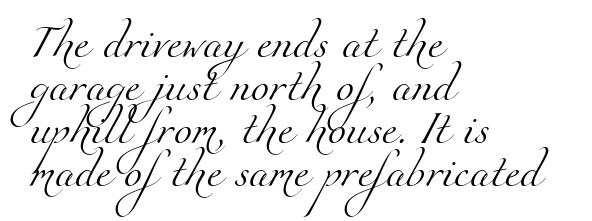
Q: Is the text bold? A: No.
Q: Is the typeface a serif or a sans-serif typeface? A: Serif.
Q: Is the text underlined? A: No.
Q: How is the paragraph aligned? A: Left-aligned.
Q: Is the spacing between letters normal or unusually wide? A: Normal.
Q: Is the spacing between lines tight, normal or loose? A: Normal.
Q: Width (condensed, normal, or wide)? A: Normal.
Q: Stroke contrast? A: Medium.
Q: x-height? A: Small.
Q: Monospaced? A: No.
